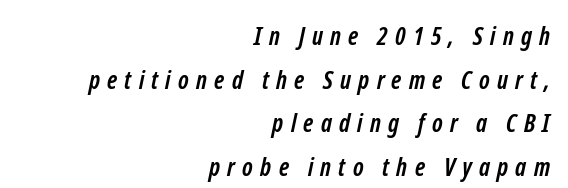
Heft: maximum for text — a bold. The baseline area is clear. The gaps between neighbouring characters are conspicuously large. The text block is weighted toward the right margin, trailing off unevenly leftward.
